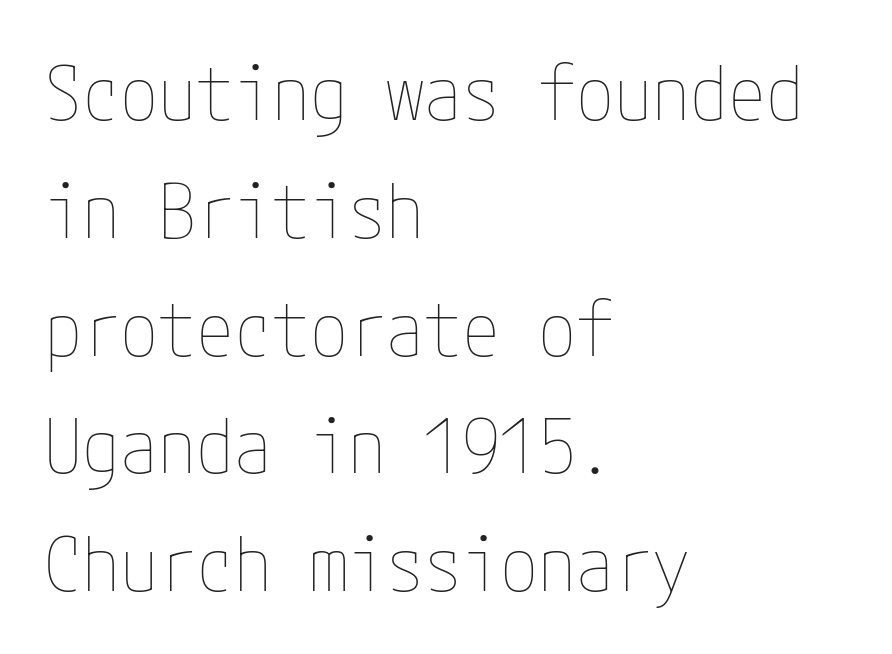
The image shows 76 px thin, condensed type, upright; set left-aligned, normal line spacing (1.55x), normal letter spacing, not underlined; low stroke contrast and a medium x-height.
